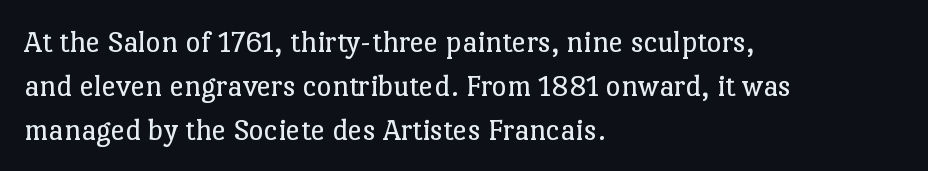
The lettering holds an erect, upright posture throughout. The rendering shows small feet on the letterforms — a serif design. The typesetting does not lean heavy: it is not bold. Evenly set lines give the paragraph a standard silhouette.
